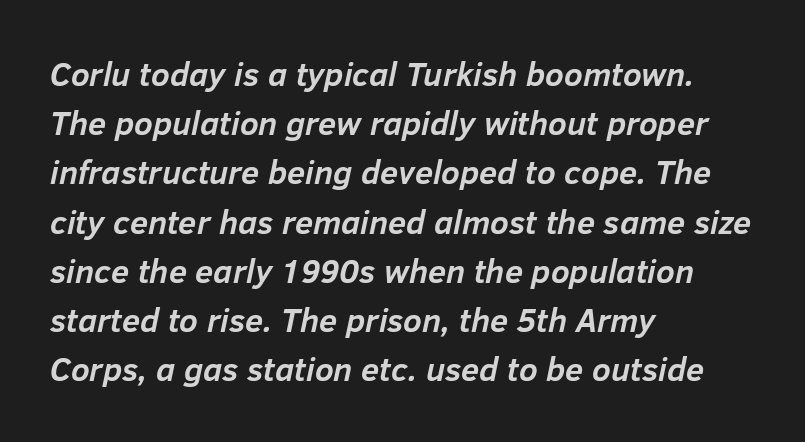
Varying glyph widths throughout — classic text-font behaviour. Where is the straight margin? On the left. Slant detected: the letters are inclined. The passage shown has conventional tracking throughout.
